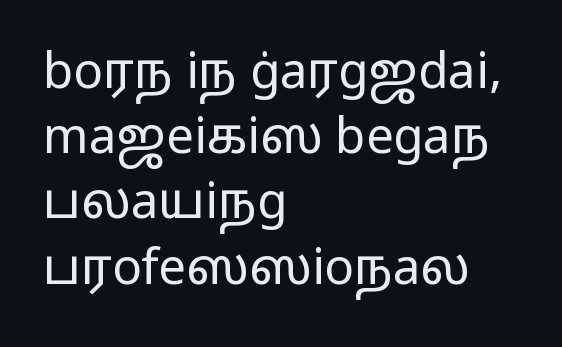
{"serif": "no", "italic": "no", "bold": "no", "weight": "regular", "width": "wide", "stroke_contrast": "low", "x_height": "medium", "monospaced": "no", "underline": "no", "align": "left", "line_spacing": "normal", "line_spacing_ratio": 1.33, "letter_spacing": "normal", "letter_spacing_em": 0.0, "glyph_px": 49}
